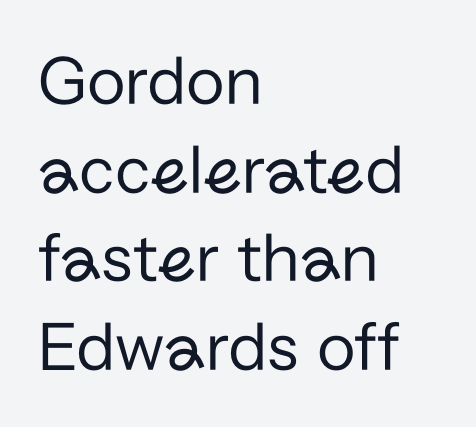
{"serif": "no", "italic": "no", "bold": "no", "weight": "regular", "width": "normal", "stroke_contrast": "low", "x_height": "medium", "monospaced": "no", "underline": "no", "align": "left", "line_spacing": "normal", "line_spacing_ratio": 1.25, "letter_spacing": "normal", "letter_spacing_em": 0.0, "glyph_px": 71}
